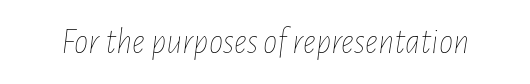
The image shows 36 px thin, condensed type, italic (leaning right); set normal letter spacing, not underlined; low stroke contrast and a medium x-height.
